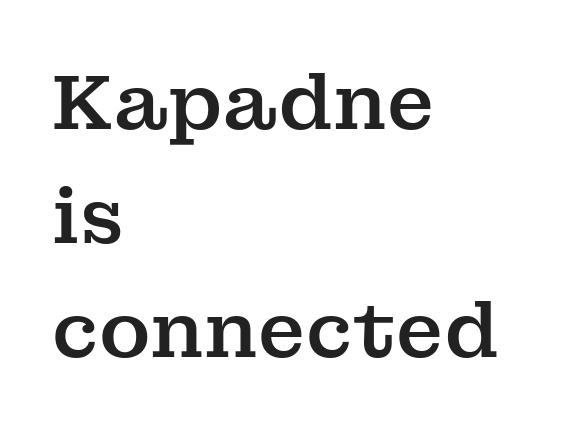
The image shows 78 px serif type, upright; set left-aligned, normal line spacing (1.46x), normal letter spacing, not underlined; medium stroke contrast and a medium x-height.
